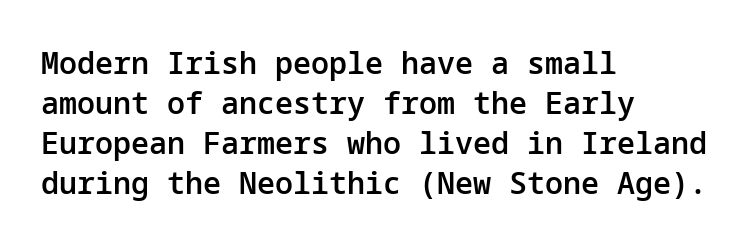
The image shows 30 px semibold sans-serif type, upright; set left-aligned, normal line spacing (1.33x), normal letter spacing, not underlined; low stroke contrast and a medium x-height.
